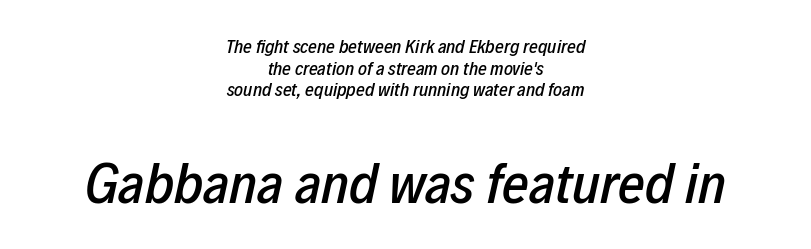
Only glyphs here, with clear space below each row. A typesetter would call this proportional, since set widths differ per character. How would I describe the line gaps? Narrow and economical. Looking at the ascenders, they clearly lean. Is the letter spacing exaggerated? No — it looks like the ordinary default.
